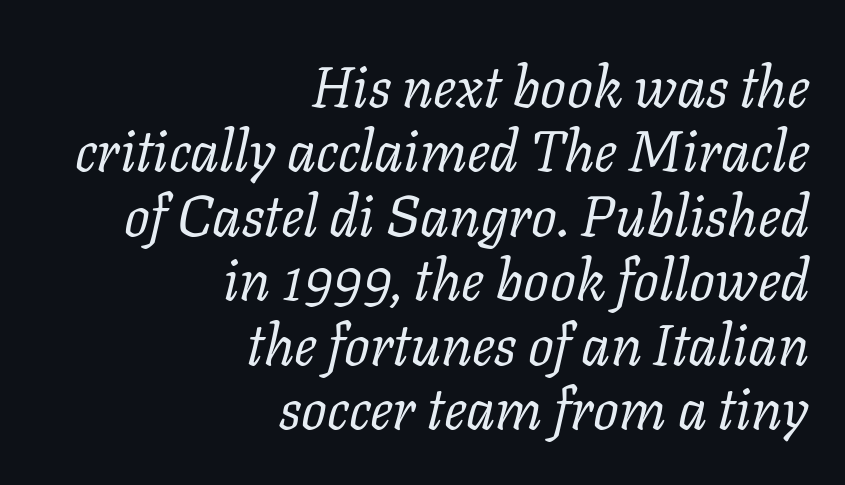
Every row of glyphs terminates at an identical x-position on the right. Quick note: italic. Old-style or modern, the face here clearly has serifs. Regarding leading, the lines here are crowded together. Just letters on the line, the space beneath them empty.
